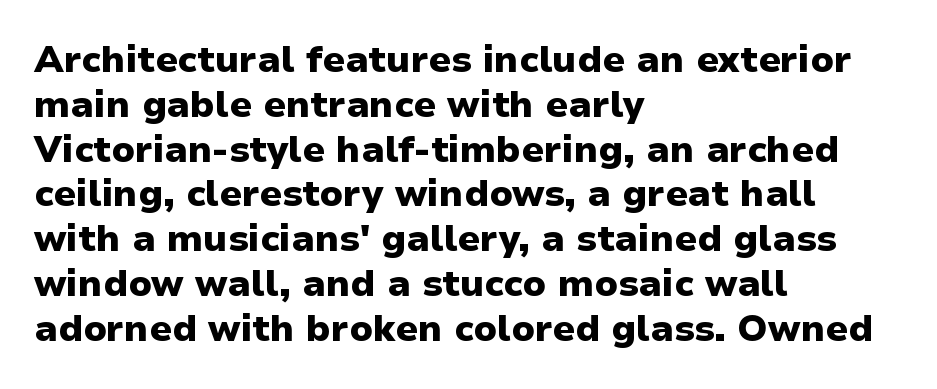
{"serif": "no", "italic": "no", "bold": "yes", "weight": "heavy", "width": "normal", "stroke_contrast": "low", "x_height": "medium", "monospaced": "no", "underline": "no", "align": "left", "line_spacing_ratio": 1.21, "letter_spacing": "normal", "letter_spacing_em": 0.0, "glyph_px": 37}
